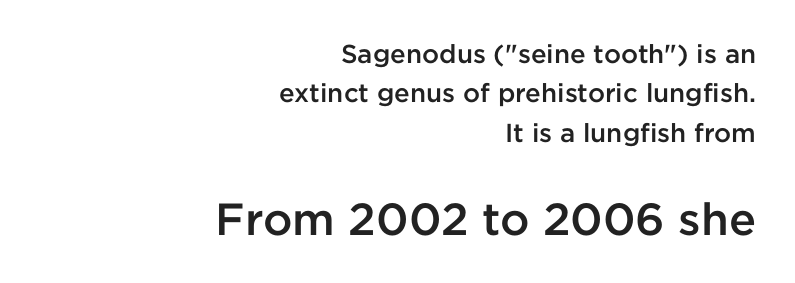
The image shows 45 px semibold sans-serif type, upright; set right-aligned, normal line spacing (1.51x), normal letter spacing, not underlined; the second (bottom) block is 1.73x larger; low stroke contrast and a medium x-height.
